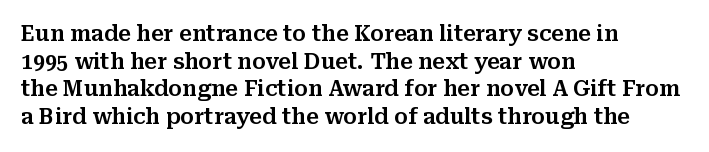
Q: Is the text italic (slanted)? A: No, it is upright.
Q: Is the text underlined? A: No.
Q: How is the paragraph aligned? A: Left-aligned.
Q: Is the spacing between letters normal or unusually wide? A: Normal.
Q: Is the spacing between lines tight, normal or loose? A: Normal.
